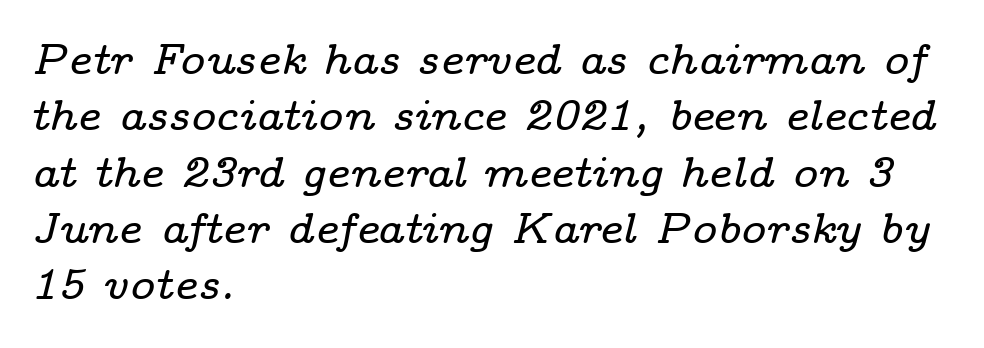
Q: Is the text italic (slanted)? A: Yes, it leans right by about 14 degrees.
Q: Is the typeface a serif or a sans-serif typeface? A: Serif.
Q: Is the text underlined? A: No.
Q: How is the paragraph aligned? A: Left-aligned.
Q: Is the spacing between letters normal or unusually wide? A: Normal.
Q: Is the spacing between lines tight, normal or loose? A: Normal.
Q: Width (condensed, normal, or wide)? A: Wide.
Q: Stroke contrast? A: Low.
Q: x-height? A: Medium.
Q: Monospaced? A: No.
